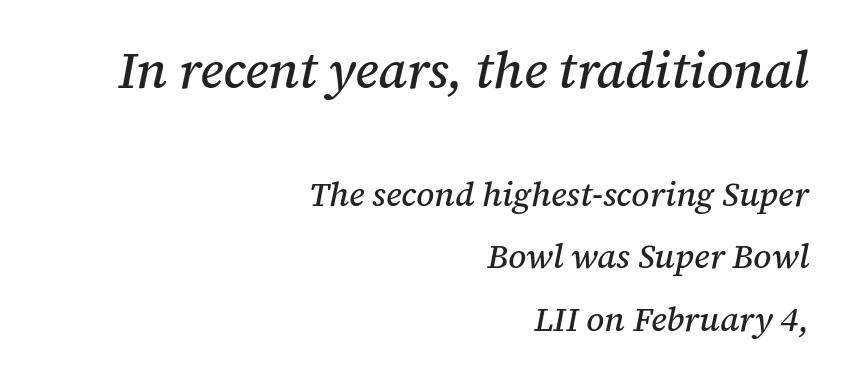
{"serif": "yes", "italic": "yes", "lean": "right", "slant_degrees": 12, "width": "normal", "stroke_contrast": "medium", "x_height": "medium", "monospaced": "no", "underline": "no", "align": "right", "line_spacing_ratio": 1.84, "letter_spacing": "normal", "letter_spacing_em": 0.0, "larger_block": "first", "size_ratio": 1.5, "glyph_px": 51}
